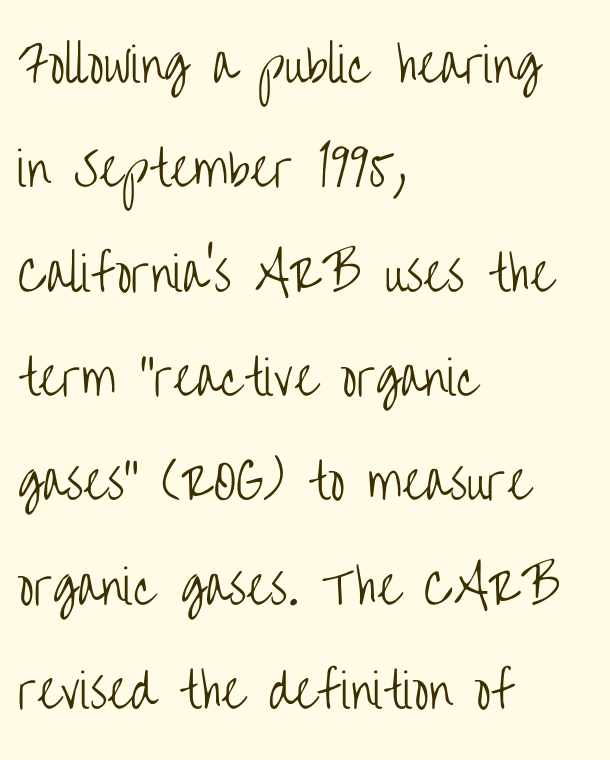
The face looks like a standard text weight, possibly lighter. Think of a printed novel: that variable character pitch is what you see here. Honestly, the letter spacing is just normal — you wouldn't notice it. Decoration check: the copy has no underline. Notice how the passage keeps a crisp vertical edge on the left only.
